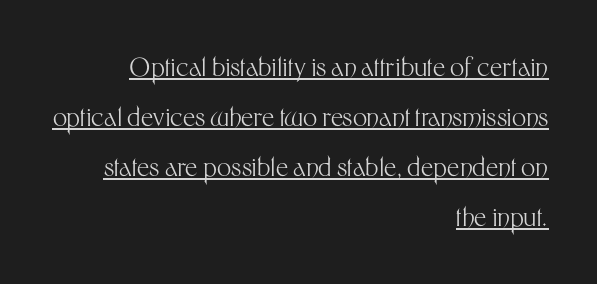
{"italic": "no", "bold": "no", "underline": "yes", "align": "right", "line_spacing": "loose", "line_spacing_ratio": 2.0, "letter_spacing": "normal", "letter_spacing_em": 0.0, "glyph_px": 25}
